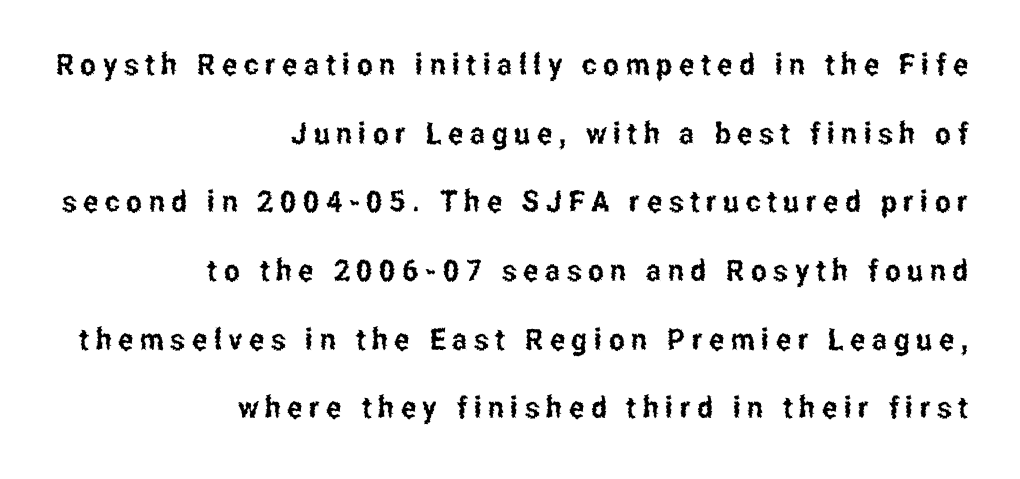
{"serif": "no", "italic": "no", "width": "condensed", "stroke_contrast": "low", "x_height": "medium", "monospaced": "no", "underline": "no", "align": "right", "line_spacing": "loose", "line_spacing_ratio": 2.29, "letter_spacing": "wide", "letter_spacing_em": 0.22, "glyph_px": 30}
